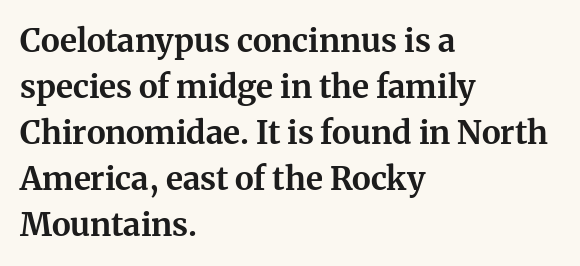
Q: Is the text bold? A: Yes.
Q: Is the text italic (slanted)? A: No, it is upright.
Q: Is the typeface a serif or a sans-serif typeface? A: Serif.
Q: Is the text underlined? A: No.
Q: How is the paragraph aligned? A: Left-aligned.
Q: Is the spacing between letters normal or unusually wide? A: Normal.
Q: Is the spacing between lines tight, normal or loose? A: Normal.
Q: Width (condensed, normal, or wide)? A: Normal.
Q: Stroke contrast? A: Medium.
Q: x-height? A: Medium.
Q: Monospaced? A: No.
